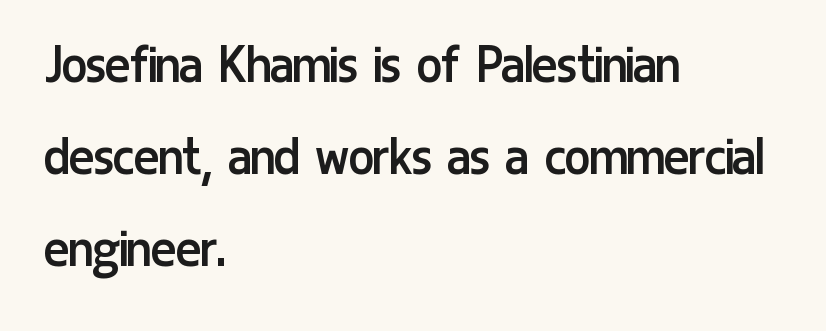
The space beneath each line is pristine and unruled. Visually the block forms a straight wall on the left and a jagged coastline on the right. The strokes carry an ordinary text weight at most. Here the designer chose a conventional face with non-uniform glyph widths. The passage shown has conventional tracking throughout. Look at the bottom of the vertical strokes: they stop flat, with no serifs.
